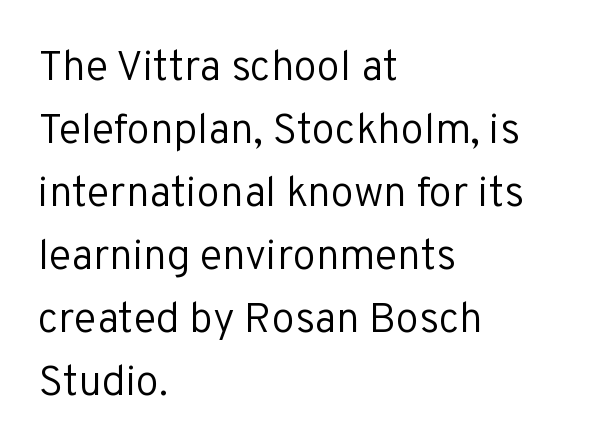
The letterforms sit at book weight or below. The paragraph shown leans on its left margin. Caption: standard tracking, unaltered. Upright lettering throughout. You can tell from the bare stems that sans-serif type was used. Lines of text with bare space underneath.
